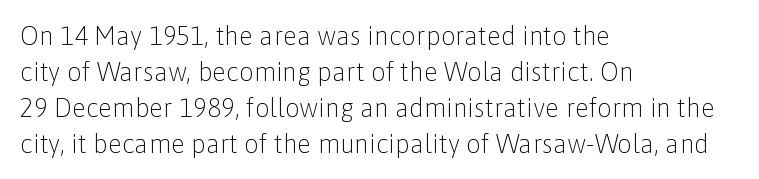
The image shows 26 px text type, upright; set left-aligned, normal line spacing (1.38x), normal letter spacing, not underlined.
